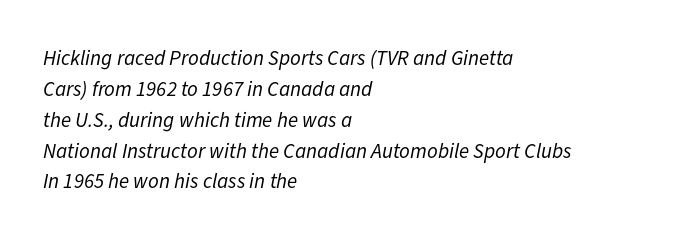
The image shows 21 px text type, italic (leaning right); set left-aligned, normal line spacing (1.47x), normal letter spacing, not underlined.
